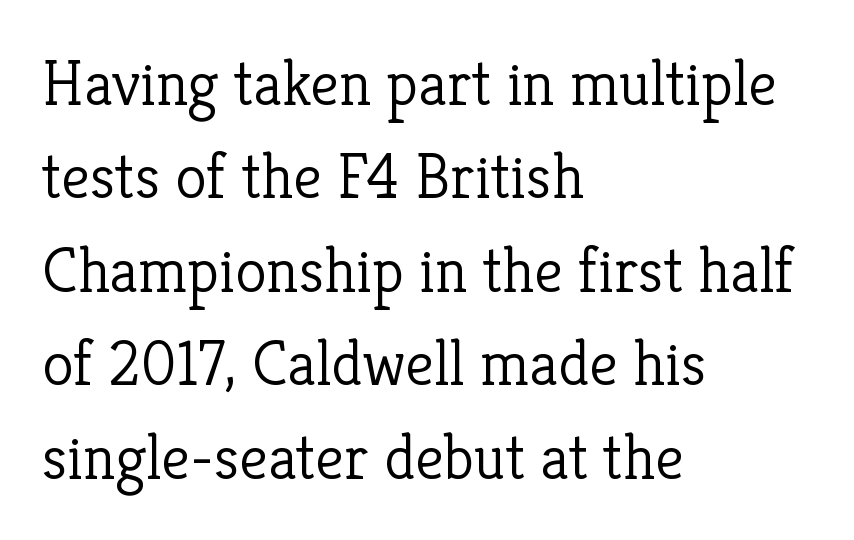
The image shows 64 px light serif type, upright; set left-aligned, normal line spacing (1.46x), normal letter spacing, not underlined; low stroke contrast and a medium x-height.
